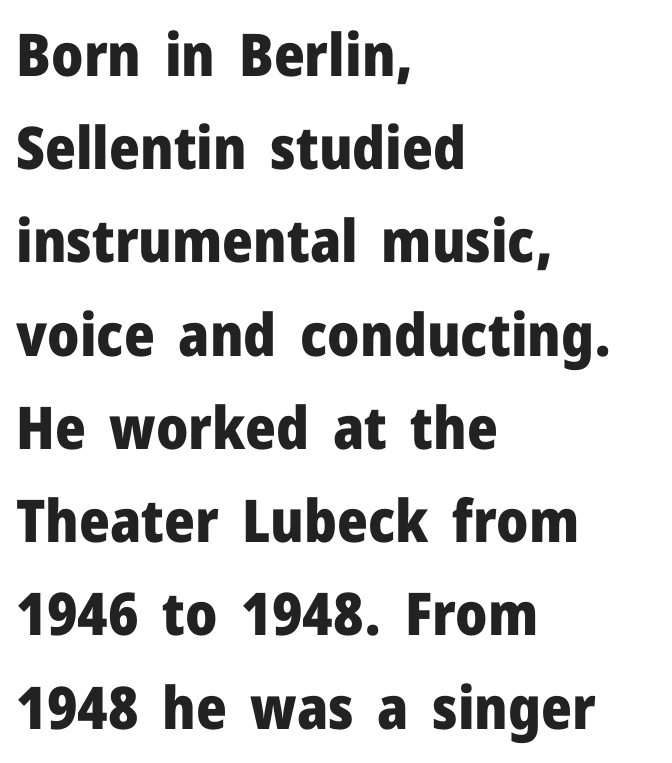
{"serif": "no", "italic": "no", "bold": "yes", "weight": "heavy", "width": "normal", "stroke_contrast": "low", "x_height": "medium", "monospaced": "no", "underline": "no", "align": "left", "line_spacing": "normal", "line_spacing_ratio": 1.58, "letter_spacing": "normal", "letter_spacing_em": 0.0, "glyph_px": 59}
